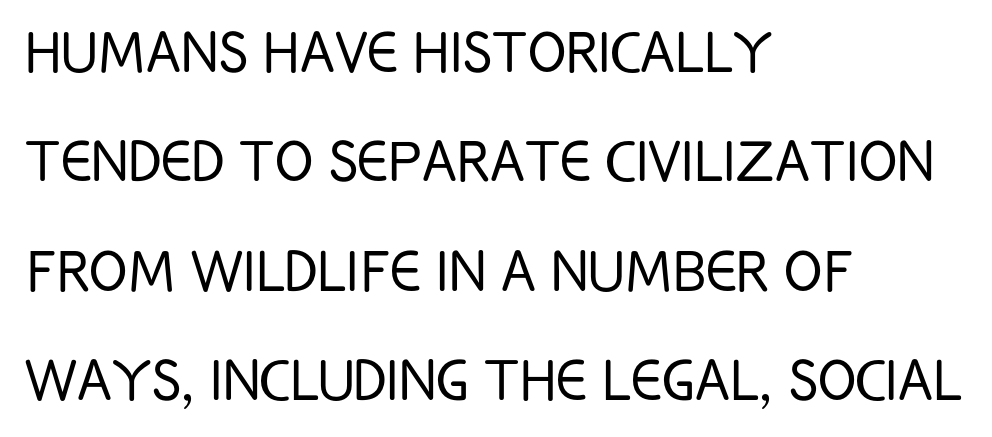
{"serif": "no", "italic": "no", "bold": "no", "weight": "light", "width": "condensed", "stroke_contrast": "low", "x_height": "large", "monospaced": "no", "underline": "no", "align": "left", "line_spacing": "normal", "line_spacing_ratio": 1.54, "letter_spacing": "normal", "letter_spacing_em": 0.0, "glyph_px": 71}
